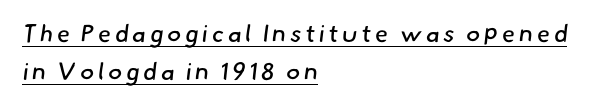
Q: Is the text bold? A: No.
Q: Is the text underlined? A: Yes.
Q: How is the paragraph aligned? A: Left-aligned.
Q: Is the spacing between lines tight, normal or loose? A: Normal.
